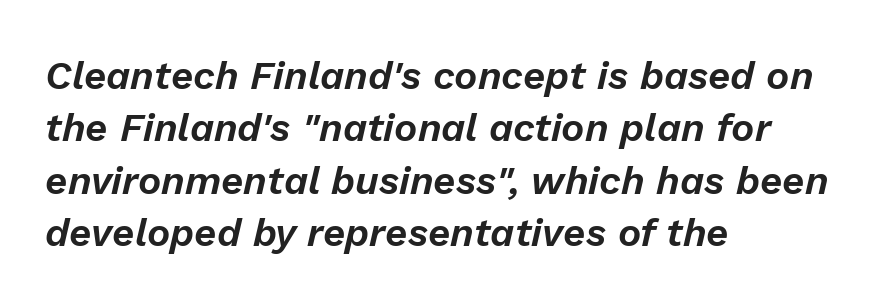
Students, observe: this is what conventionally led text looks like. This sample has the flowing, uneven cadence of proportional lettering. The letters are slanted; this is an italic face. Left-aligned paragraph, ragged on the right. Unmarked baselines from the first word to the last.
